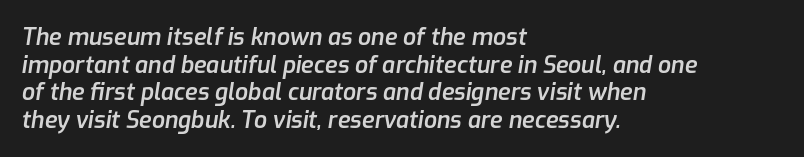
{"italic": "yes", "lean": "right", "slant_degrees": 9, "bold": "semi", "underline": "no", "align": "left", "line_spacing_ratio": 1.2, "letter_spacing": "normal", "letter_spacing_em": 0.0, "glyph_px": 23}
